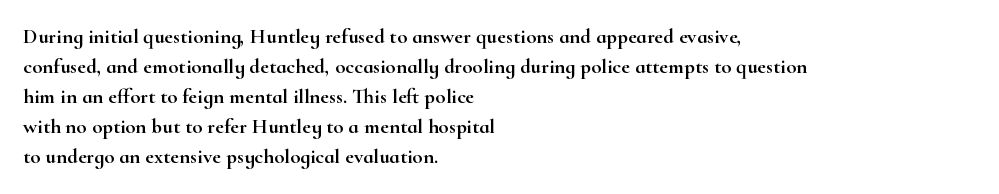
{"italic": "no", "underline": "no", "align": "left", "line_spacing": "normal", "line_spacing_ratio": 1.43, "letter_spacing": "normal", "letter_spacing_em": 0.0, "glyph_px": 21}
